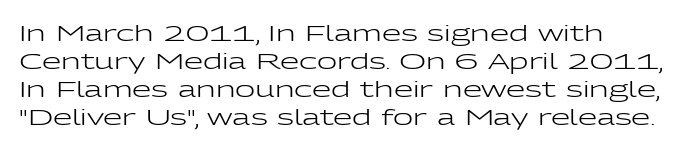
Q: Is the text bold? A: No.
Q: Is the text italic (slanted)? A: No, it is upright.
Q: Is the text underlined? A: No.
Q: Is the spacing between letters normal or unusually wide? A: Normal.
Q: Is the spacing between lines tight, normal or loose? A: Normal.
